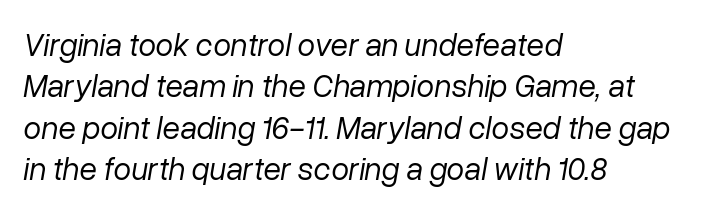
{"italic": "yes", "lean": "right", "slant_degrees": 10, "bold": "no", "weight": "regular", "width": "normal", "stroke_contrast": "low", "x_height": "medium", "monospaced": "no", "underline": "no", "align": "left", "line_spacing": "normal", "line_spacing_ratio": 1.29, "letter_spacing": "normal", "letter_spacing_em": 0.0, "glyph_px": 32}
